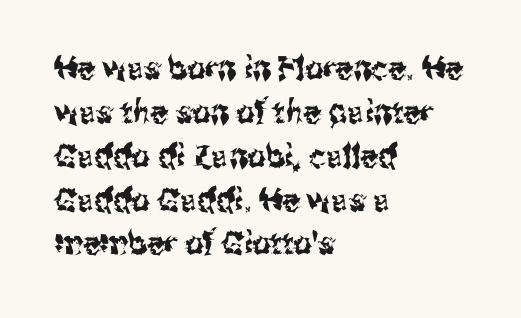
Q: Is the text italic (slanted)? A: No, it is upright.
Q: Is the typeface a serif or a sans-serif typeface? A: Sans-serif.
Q: Is the text underlined? A: No.
Q: How is the paragraph aligned? A: Left-aligned.
Q: Is the spacing between letters normal or unusually wide? A: Normal.
Q: Is the spacing between lines tight, normal or loose? A: Normal.
Q: Width (condensed, normal, or wide)? A: Condensed.
Q: Stroke contrast? A: Medium.
Q: x-height? A: Medium.
Q: Monospaced? A: No.
